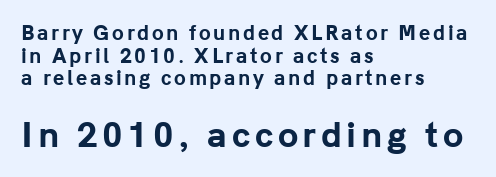
Q: Is the text bold? A: Yes.
Q: Is the text italic (slanted)? A: No, it is upright.
Q: Is the typeface a serif or a sans-serif typeface? A: Sans-serif.
Q: Is the text underlined? A: No.
Q: How is the paragraph aligned? A: Left-aligned.
Q: Which block of text is set in a larger size, the first (top) or the second (bottom)? A: The second (bottom) one.
Q: Width (condensed, normal, or wide)? A: Normal.
Q: Stroke contrast? A: Low.
Q: x-height? A: Medium.
Q: Monospaced? A: No.
